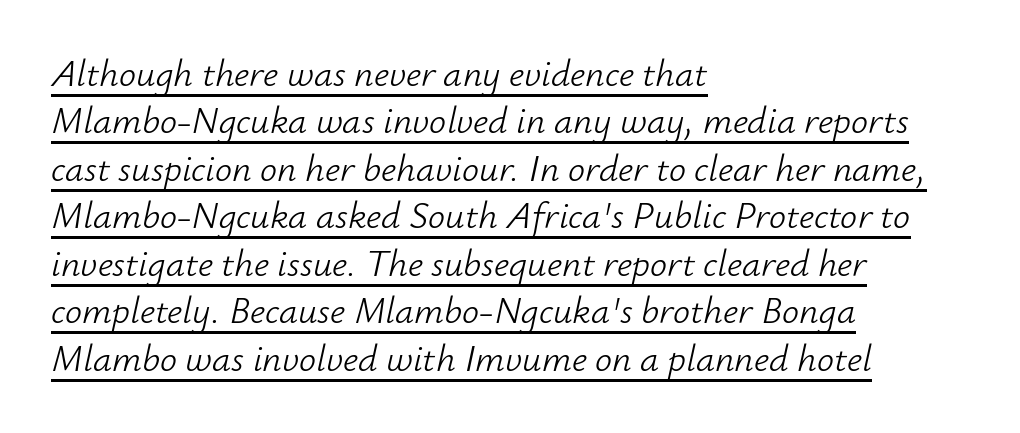
Q: Is the text bold? A: No.
Q: Is the text italic (slanted)? A: Yes, it leans right by about 12 degrees.
Q: Is the text underlined? A: Yes.
Q: How is the paragraph aligned? A: Left-aligned.
Q: Is the spacing between letters normal or unusually wide? A: Normal.
Q: Is the spacing between lines tight, normal or loose? A: Normal.
Q: Width (condensed, normal, or wide)? A: Normal.
Q: Stroke contrast? A: Low.
Q: x-height? A: Small.
Q: Monospaced? A: No.
